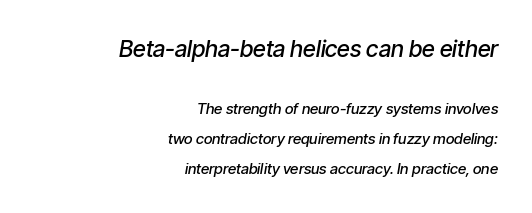
{"italic": "yes", "lean": "right", "slant_degrees": 9, "bold": "semi", "underline": "no", "align": "right", "line_spacing": "loose", "line_spacing_ratio": 2.02, "letter_spacing": "normal", "letter_spacing_em": 0.0, "larger_block": "first", "size_ratio": 1.53, "glyph_px": 23}
